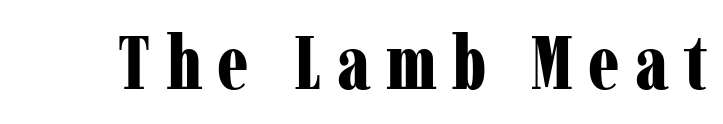
The image shows 76 px bold, condensed serif type, upright; set unusually wide letter spacing (+0.2 em), not underlined; low stroke contrast and a medium x-height.
